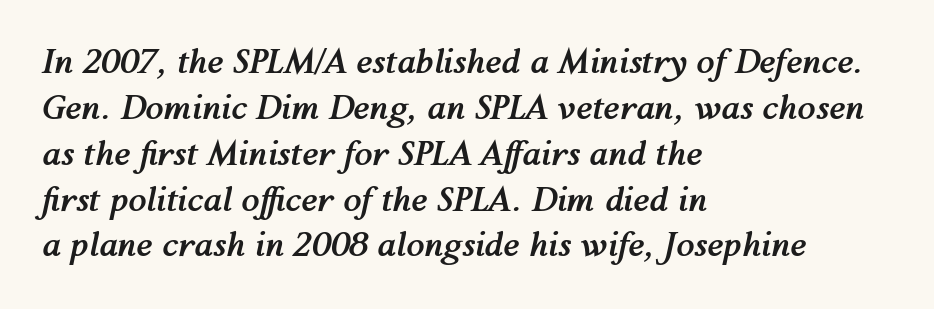
Q: Is the text bold? A: Yes.
Q: Is the text italic (slanted)? A: Yes, it leans right by about 12 degrees.
Q: Is the text underlined? A: No.
Q: How is the paragraph aligned? A: Left-aligned.
Q: Is the spacing between letters normal or unusually wide? A: Normal.
Q: Is the spacing between lines tight, normal or loose? A: Normal.
Q: Width (condensed, normal, or wide)? A: Normal.
Q: Stroke contrast? A: Medium.
Q: x-height? A: Medium.
Q: Monospaced? A: No.
